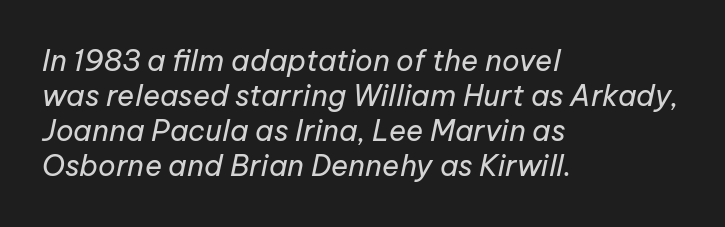
{"italic": "yes", "lean": "right", "slant_degrees": 12, "bold": "no", "weight": "regular", "width": "normal", "stroke_contrast": "low", "x_height": "medium", "monospaced": "no", "underline": "no", "align": "left", "line_spacing_ratio": 1.21, "letter_spacing": "normal", "letter_spacing_em": 0.0, "glyph_px": 29}
